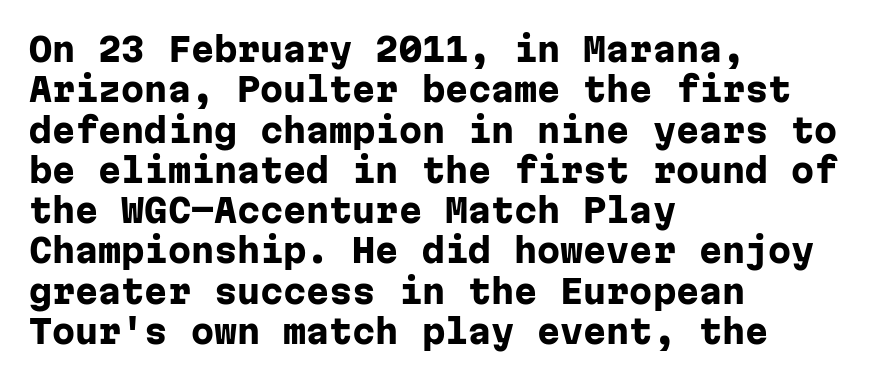
Q: Is the text bold? A: Yes.
Q: Is the text italic (slanted)? A: No, it is upright.
Q: Is the typeface a serif or a sans-serif typeface? A: Sans-serif.
Q: Is the text underlined? A: No.
Q: How is the paragraph aligned? A: Left-aligned.
Q: Is the spacing between letters normal or unusually wide? A: Normal.
Q: Width (condensed, normal, or wide)? A: Normal.
Q: Stroke contrast? A: Low.
Q: x-height? A: Medium.
Q: Monospaced? A: Yes.
